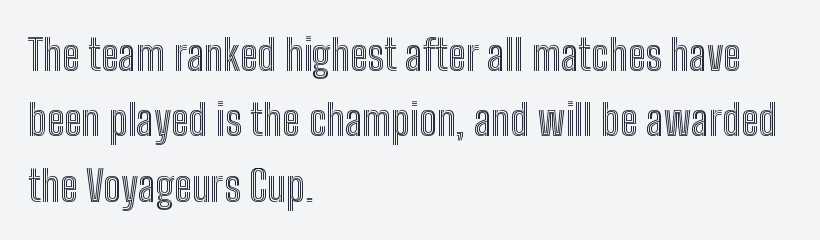
The image shows 43 px condensed type, upright; set left-aligned, normal line spacing (1.52x), normal letter spacing, not underlined; a medium x-height.
